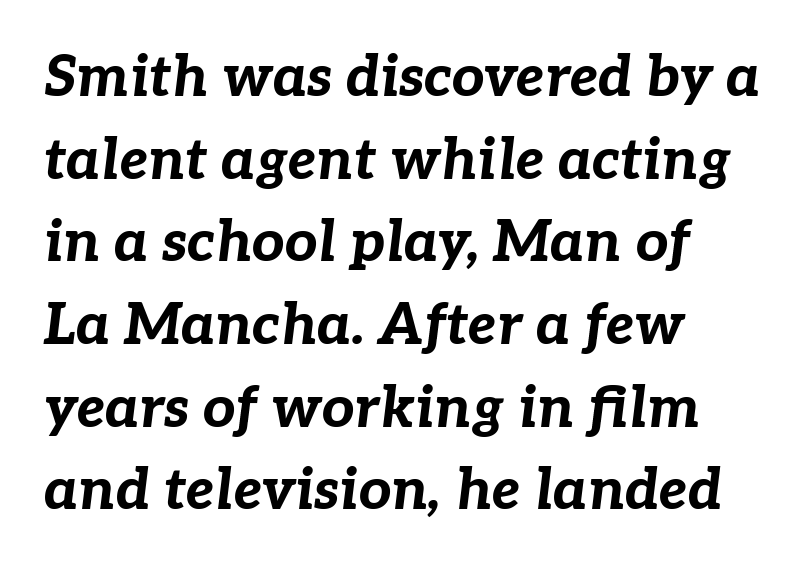
{"italic": "yes", "lean": "right", "slant_degrees": 7, "bold": "yes", "weight": "bold", "width": "normal", "stroke_contrast": "low", "x_height": "medium", "monospaced": "no", "underline": "no", "align": "left", "line_spacing": "normal", "line_spacing_ratio": 1.45, "letter_spacing": "normal", "letter_spacing_em": 0.0, "glyph_px": 57}
